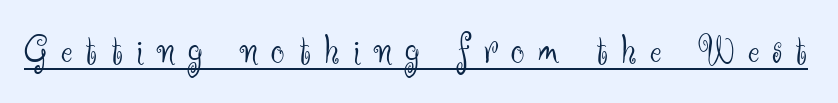
The image shows 43 px light sans-serif type, upright; set unusually wide letter spacing (+0.31 em), underlined; medium stroke contrast and a small x-height.
